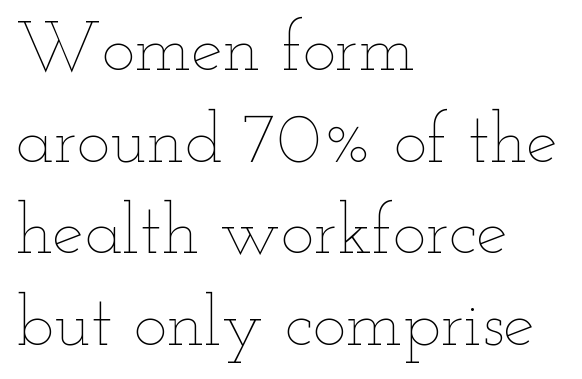
The image shows 71 px thin, wide type, upright; set left-aligned, normal line spacing (1.29x), normal letter spacing, not underlined; low stroke contrast and a small x-height.
